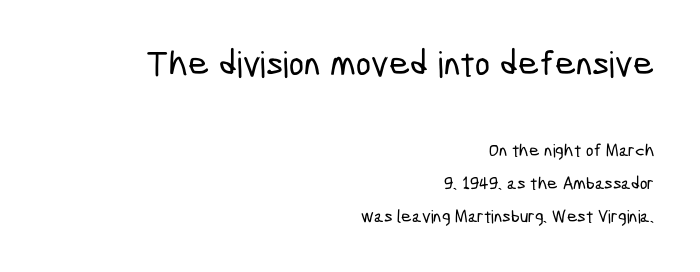
The paragraph has a hard right edge and a soft left edge. Is this a fixed-width face? No — the glyphs have proportional, varying widths. Just letters on the line, the space beneath them empty. If you squint, the top block still reads clearly — it's the larger of the two.
